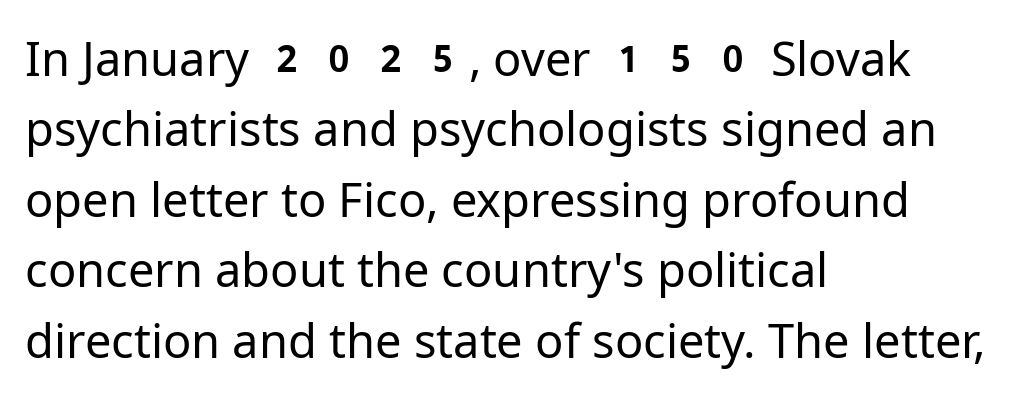
Q: Is the text bold? A: No.
Q: Is the text italic (slanted)? A: No, it is upright.
Q: Is the typeface a serif or a sans-serif typeface? A: Sans-serif.
Q: Is the text underlined? A: No.
Q: How is the paragraph aligned? A: Left-aligned.
Q: Is the spacing between letters normal or unusually wide? A: Normal.
Q: Is the spacing between lines tight, normal or loose? A: Normal.
Q: Width (condensed, normal, or wide)? A: Normal.
Q: Stroke contrast? A: Low.
Q: x-height? A: Medium.
Q: Monospaced? A: No.
